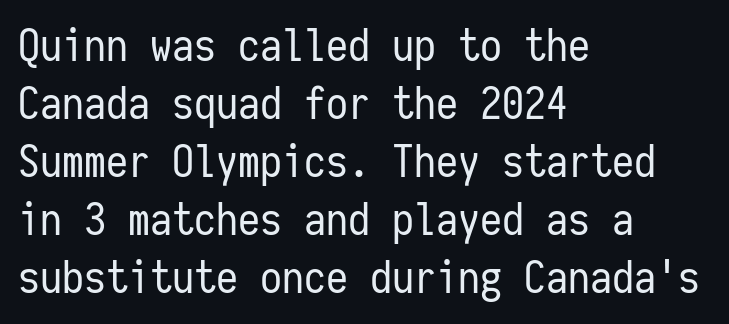
Q: Is the text bold? A: No.
Q: Is the text italic (slanted)? A: No, it is upright.
Q: Is the typeface a serif or a sans-serif typeface? A: Sans-serif.
Q: Is the text underlined? A: No.
Q: How is the paragraph aligned? A: Left-aligned.
Q: Is the spacing between letters normal or unusually wide? A: Normal.
Q: Is the spacing between lines tight, normal or loose? A: Normal.
Q: Width (condensed, normal, or wide)? A: Condensed.
Q: Stroke contrast? A: Low.
Q: x-height? A: Medium.
Q: Monospaced? A: Yes.
